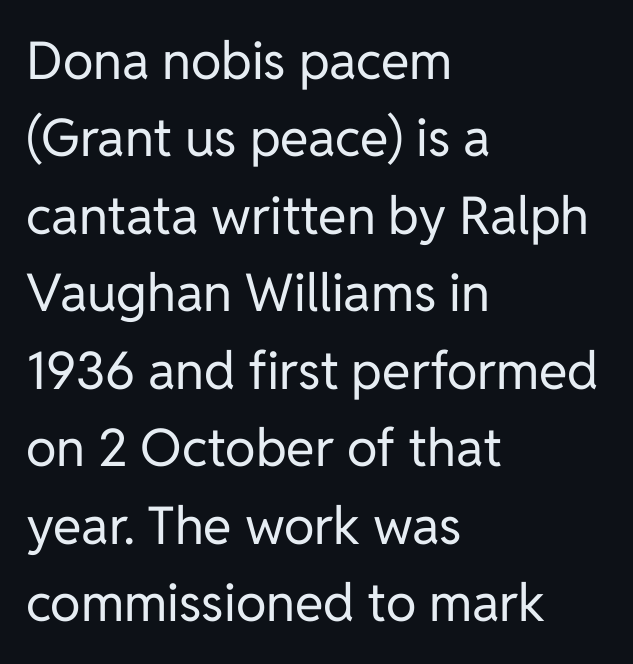
{"serif": "no", "italic": "no", "bold": "no", "weight": "regular", "width": "normal", "stroke_contrast": "low", "x_height": "medium", "monospaced": "no", "underline": "no", "align": "left", "line_spacing": "normal", "line_spacing_ratio": 1.49, "letter_spacing": "normal", "letter_spacing_em": 0.0, "glyph_px": 52}
